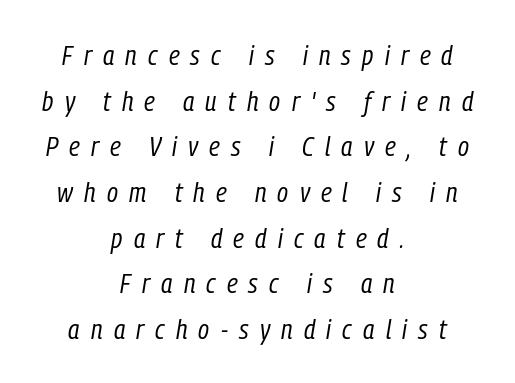
{"italic": "yes", "lean": "right", "slant_degrees": 9, "bold": "no", "weight": "regular", "width": "condensed", "stroke_contrast": "low", "x_height": "medium", "monospaced": "no", "underline": "no", "align": "center", "line_spacing": "normal", "line_spacing_ratio": 1.63, "letter_spacing": "wide", "letter_spacing_em": 0.4, "glyph_px": 28}
